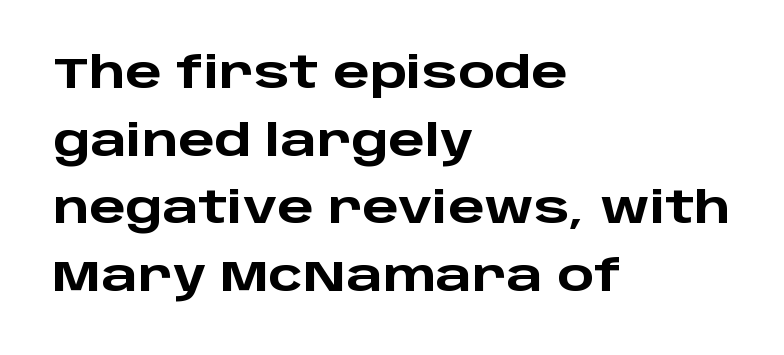
The image shows 43 px heavy, wide sans-serif type, upright; set left-aligned, normal line spacing (1.57x), normal letter spacing, not underlined; low stroke contrast and a large x-height.
